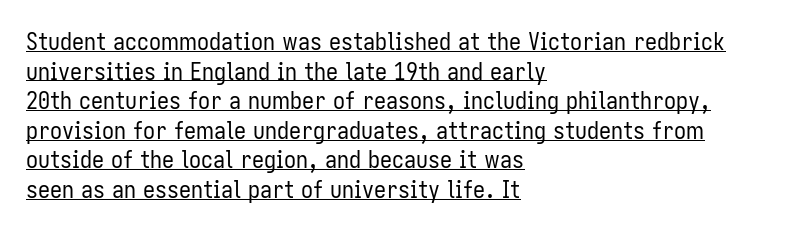
Q: Is the text bold? A: No.
Q: Is the text italic (slanted)? A: No, it is upright.
Q: Is the text underlined? A: Yes.
Q: How is the paragraph aligned? A: Left-aligned.
Q: Is the spacing between letters normal or unusually wide? A: Normal.
